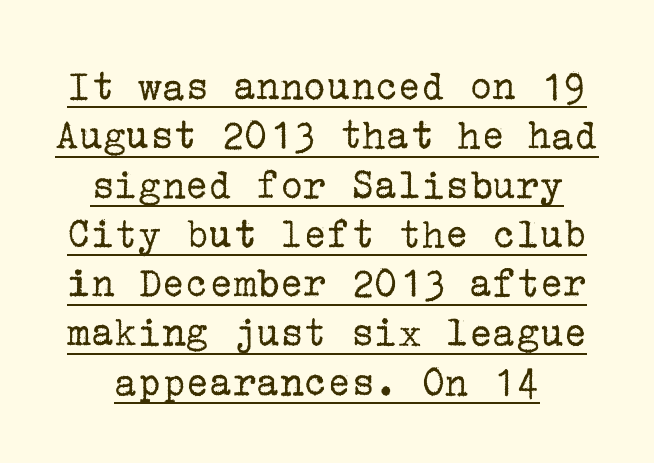
Q: Is the text bold? A: No.
Q: Is the text italic (slanted)? A: No, it is upright.
Q: Is the typeface a serif or a sans-serif typeface? A: Serif.
Q: Is the text underlined? A: Yes.
Q: How is the paragraph aligned? A: Centered.
Q: Is the spacing between letters normal or unusually wide? A: Normal.
Q: Is the spacing between lines tight, normal or loose? A: Tight.
Q: Width (condensed, normal, or wide)? A: Normal.
Q: Stroke contrast? A: Low.
Q: x-height? A: Medium.
